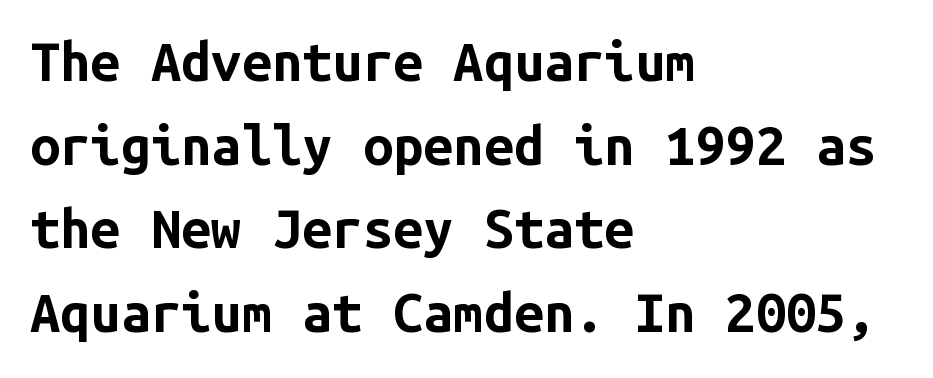
Bold? Absolutely — the strokes are thick and heavy. Vertical strokes here are truly vertical. Does the type have serifs? No, each stem ends abruptly. Only glyphs here, with clear space below each row.
